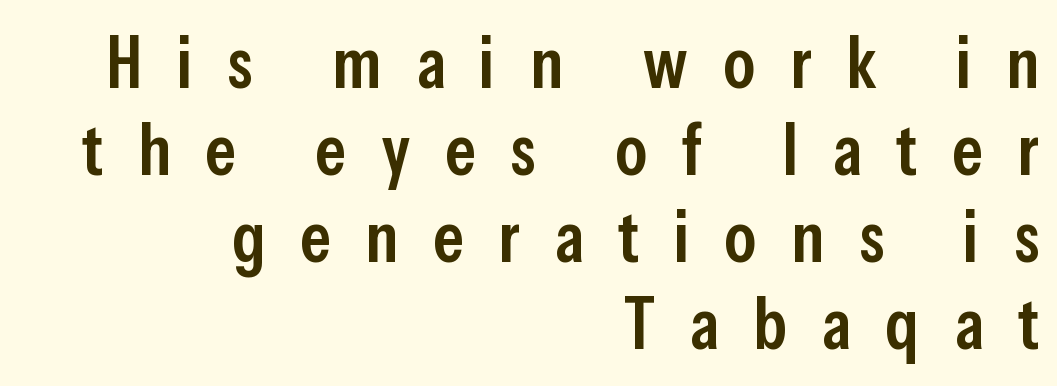
{"serif": "no", "italic": "no", "bold": "semi", "weight": "semibold", "width": "condensed", "stroke_contrast": "low", "x_height": "medium", "monospaced": "no", "underline": "no", "align": "right", "line_spacing_ratio": 1.21, "letter_spacing": "wide", "letter_spacing_em": 0.48, "glyph_px": 72}
